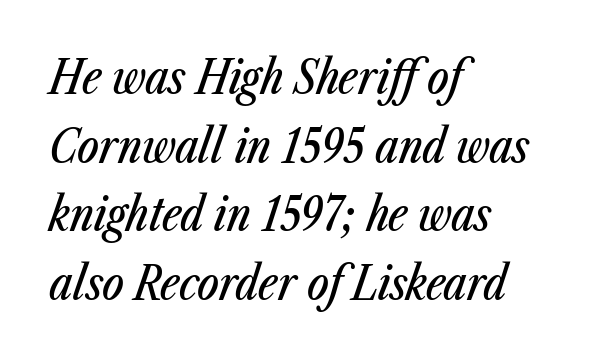
Q: Is the text italic (slanted)? A: Yes, it leans right by about 23 degrees.
Q: Is the text underlined? A: No.
Q: How is the paragraph aligned? A: Left-aligned.
Q: Is the spacing between letters normal or unusually wide? A: Normal.
Q: Is the spacing between lines tight, normal or loose? A: Normal.
Q: Width (condensed, normal, or wide)? A: Condensed.
Q: Stroke contrast? A: Low.
Q: x-height? A: Medium.
Q: Monospaced? A: No.
